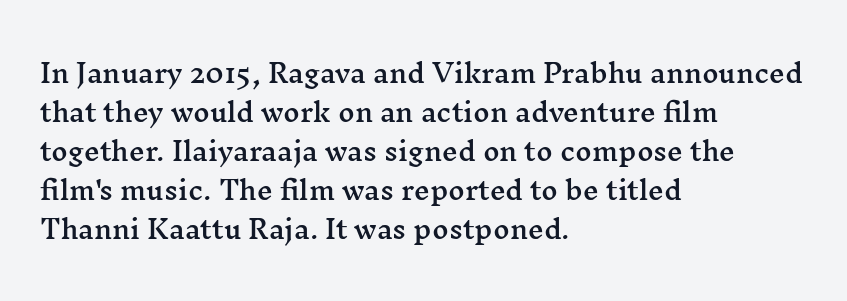
Q: Is the text italic (slanted)? A: No, it is upright.
Q: Is the text underlined? A: No.
Q: How is the paragraph aligned? A: Left-aligned.
Q: Is the spacing between letters normal or unusually wide? A: Normal.
Q: Is the spacing between lines tight, normal or loose? A: Normal.
